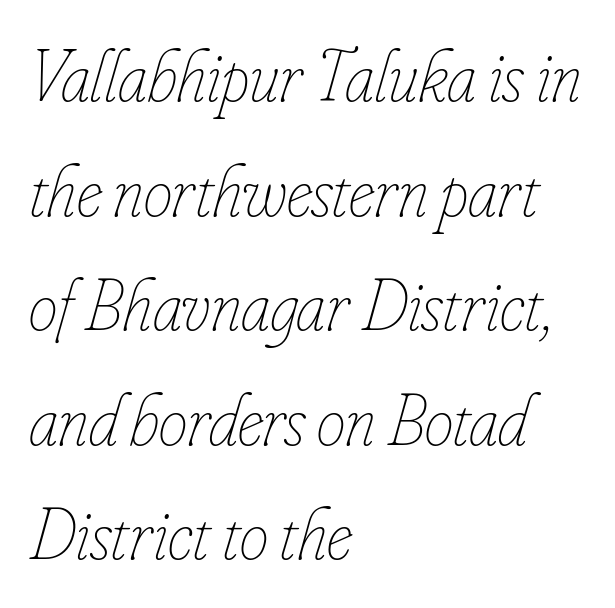
The image shows 73 px thin, condensed type, italic (leaning right); set left-aligned, normal line spacing (1.57x), normal letter spacing, not underlined; low stroke contrast and a small x-height.
